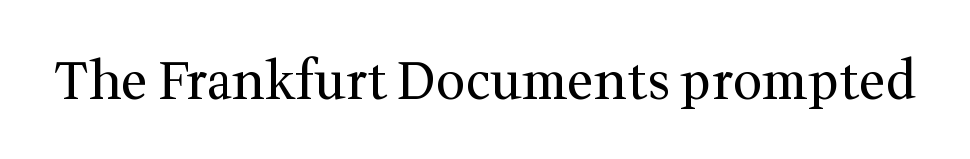
{"serif": "yes", "italic": "no", "bold": "no", "weight": "regular", "width": "normal", "stroke_contrast": "medium", "x_height": "medium", "monospaced": "no", "underline": "no", "letter_spacing": "normal", "letter_spacing_em": 0.0, "glyph_px": 52}
